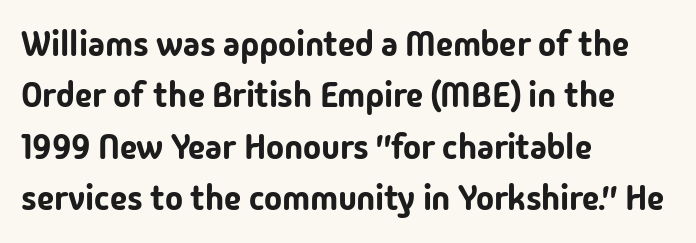
Q: Is the text italic (slanted)? A: No, it is upright.
Q: Is the typeface a serif or a sans-serif typeface? A: Sans-serif.
Q: Is the text underlined? A: No.
Q: How is the paragraph aligned? A: Left-aligned.
Q: Is the spacing between letters normal or unusually wide? A: Normal.
Q: Is the spacing between lines tight, normal or loose? A: Normal.
Q: Width (condensed, normal, or wide)? A: Normal.
Q: Stroke contrast? A: Low.
Q: x-height? A: Medium.
Q: Monospaced? A: No.
